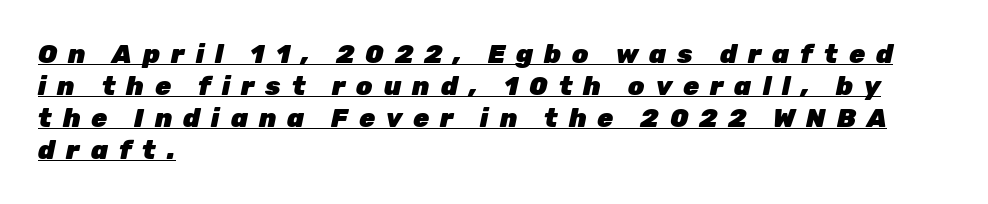
{"italic": "yes", "lean": "right", "slant_degrees": 12, "bold": "yes", "underline": "yes", "align": "left", "line_spacing_ratio": 1.23, "letter_spacing": "wide", "letter_spacing_em": 0.42, "glyph_px": 26}
